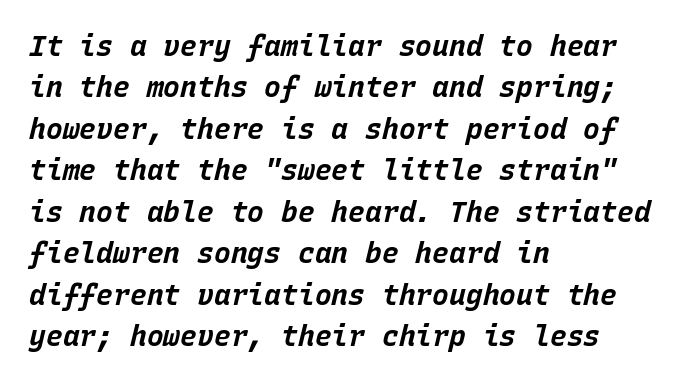
Q: Is the text bold? A: Yes.
Q: Is the text italic (slanted)? A: Yes, it leans right by about 15 degrees.
Q: Is the text underlined? A: No.
Q: How is the paragraph aligned? A: Left-aligned.
Q: Is the spacing between letters normal or unusually wide? A: Normal.
Q: Is the spacing between lines tight, normal or loose? A: Normal.
Q: Width (condensed, normal, or wide)? A: Normal.
Q: Stroke contrast? A: Low.
Q: x-height? A: Large.
Q: Monospaced? A: Yes.
